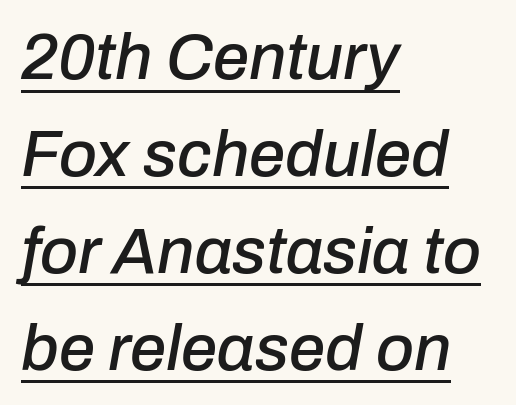
{"italic": "yes", "lean": "right", "slant_degrees": 10, "width": "normal", "stroke_contrast": "low", "x_height": "medium", "monospaced": "no", "underline": "yes", "align": "left", "line_spacing": "normal", "line_spacing_ratio": 1.49, "letter_spacing": "normal", "letter_spacing_em": 0.0, "glyph_px": 65}
